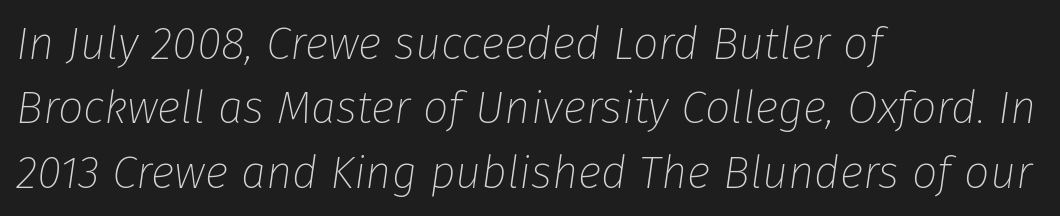
The image shows 45 px thin type, italic (leaning right); set left-aligned, normal line spacing (1.43x), normal letter spacing, not underlined; low stroke contrast and a medium x-height.
